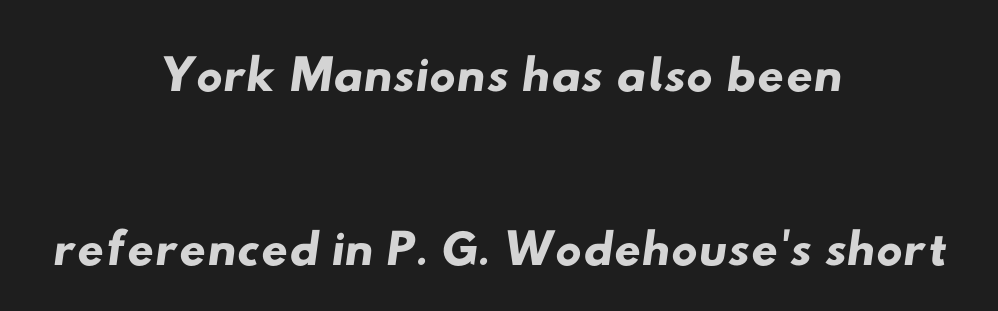
{"serif": "no", "width": "wide", "stroke_contrast": "low", "x_height": "small", "monospaced": "no", "underline": "no", "align": "center", "line_spacing": "loose", "line_spacing_ratio": 2.35, "letter_spacing": "normal", "letter_spacing_em": 0.0, "glyph_px": 74}
